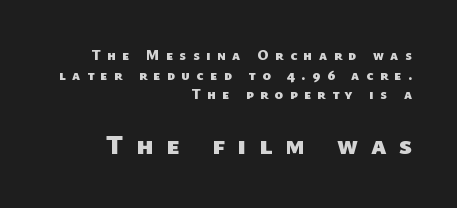
Q: Is the text bold? A: Yes.
Q: Is the text underlined? A: No.
Q: How is the paragraph aligned? A: Right-aligned.
Q: Is the spacing between letters normal or unusually wide? A: Unusually wide.
Q: Is the spacing between lines tight, normal or loose? A: Normal.
Q: Which block of text is set in a larger size, the first (top) or the second (bottom)? A: The second (bottom) one.
